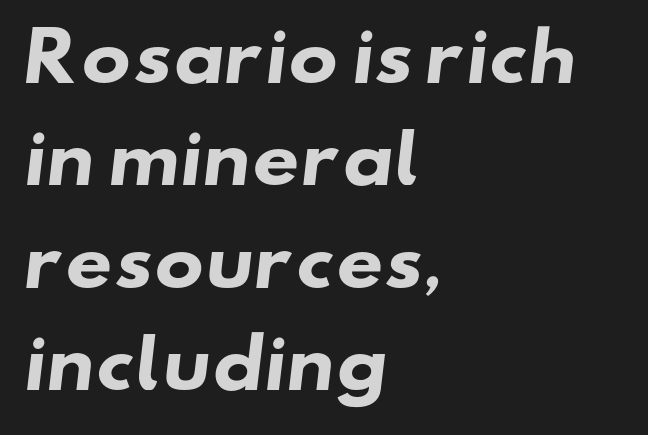
{"serif": "no", "bold": "yes", "weight": "heavy", "width": "wide", "stroke_contrast": "low", "x_height": "small", "monospaced": "no", "underline": "no", "align": "left", "line_spacing": "normal", "line_spacing_ratio": 1.55, "letter_spacing": "normal", "letter_spacing_em": 0.0, "glyph_px": 66}
